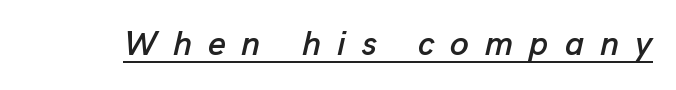
Q: Is the text italic (slanted)? A: Yes, it leans right by about 13 degrees.
Q: Is the text underlined? A: Yes.
Q: Is the spacing between letters normal or unusually wide? A: Unusually wide.
Q: Width (condensed, normal, or wide)? A: Normal.
Q: Stroke contrast? A: Low.
Q: x-height? A: Medium.
Q: Monospaced? A: No.
